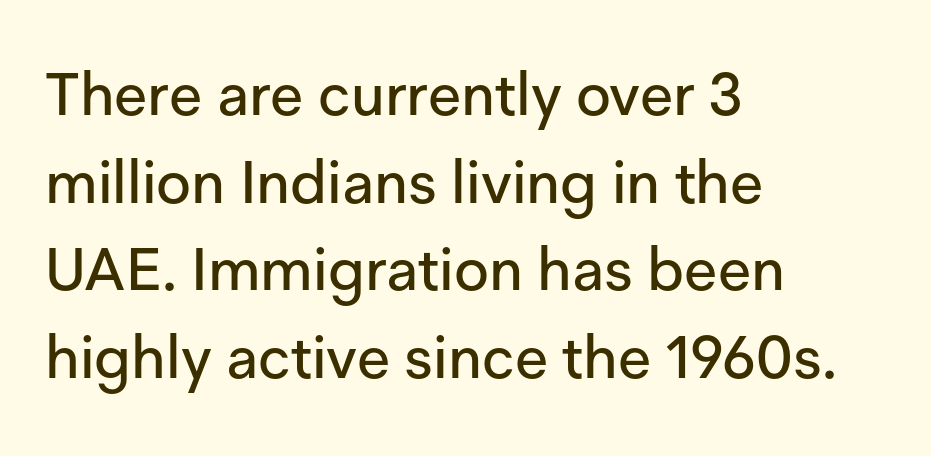
{"serif": "no", "italic": "no", "width": "normal", "stroke_contrast": "low", "x_height": "medium", "monospaced": "no", "underline": "no", "align": "left", "line_spacing": "normal", "line_spacing_ratio": 1.46, "letter_spacing": "normal", "letter_spacing_em": 0.0, "glyph_px": 60}
